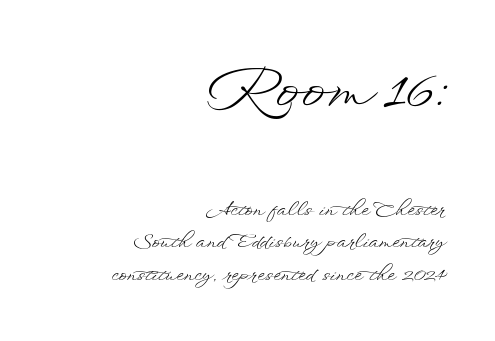
{"bold": "no", "weight": "light", "width": "wide", "stroke_contrast": "low", "x_height": "small", "monospaced": "no", "underline": "no", "align": "right", "line_spacing": "normal", "line_spacing_ratio": 1.7, "letter_spacing": "normal", "letter_spacing_em": 0.0, "larger_block": "first", "size_ratio": 3.05, "glyph_px": 58}
